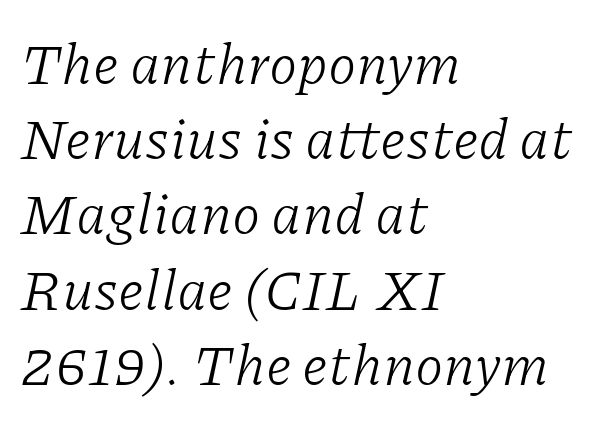
One glance says typical: line gaps are just what's usual. Stems here are at most as thick as an everyday book face. Typeset ragged right — the left edge is the straight one. These lines keep a tight, regular rhythm from letter to letter.
